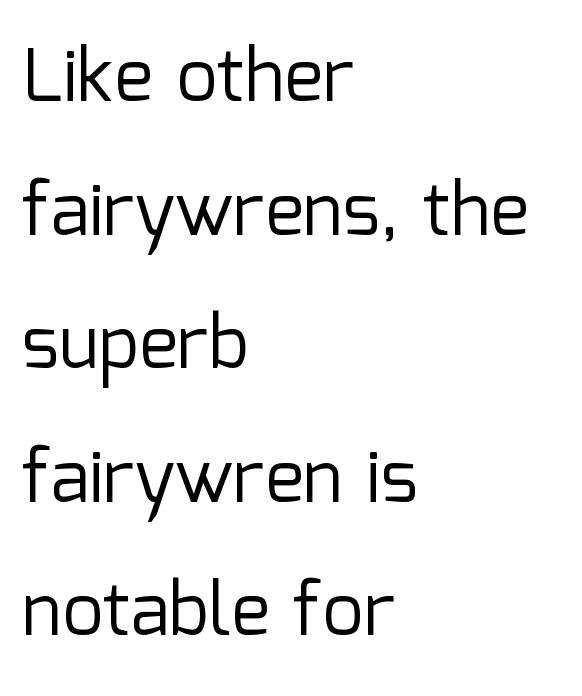
{"serif": "no", "italic": "no", "bold": "no", "weight": "regular", "width": "normal", "stroke_contrast": "low", "x_height": "medium", "monospaced": "no", "underline": "no", "align": "left", "line_spacing_ratio": 1.83, "letter_spacing": "normal", "letter_spacing_em": 0.0, "glyph_px": 73}
